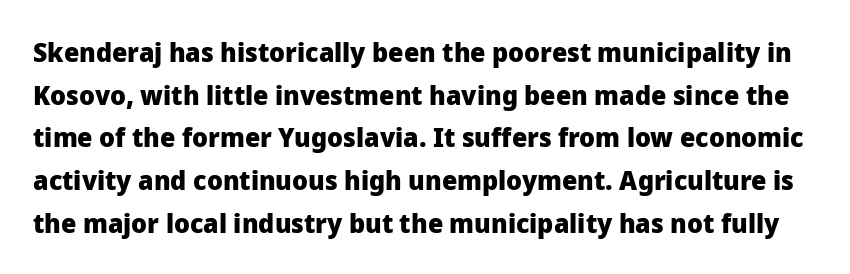
Weight: bold. The type sits square on the baseline with zero lean. A clean baseline with only descenders dipping below it. Regular leading. Tracking value appears to be zero — textbook default spacing.
